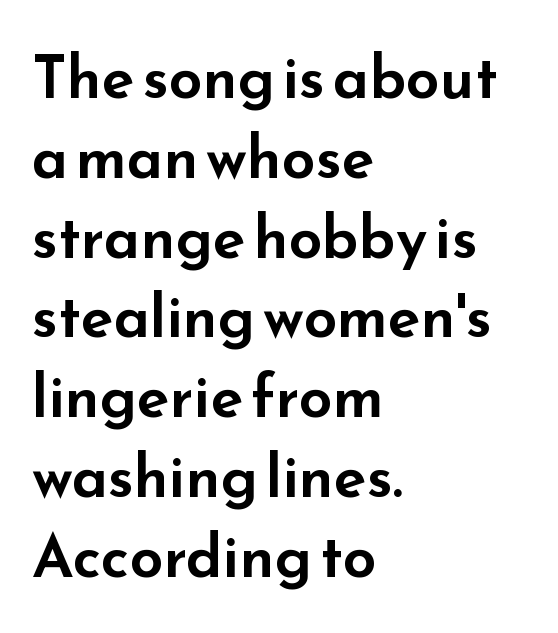
Observe the ordinary spacing: letters are neighbours, not strangers. Check where the strokes stop: nothing finishes them off — pure sans. No word sits above an underline. The lines are quadded left. One glance says typical: line gaps are just what's usual.
